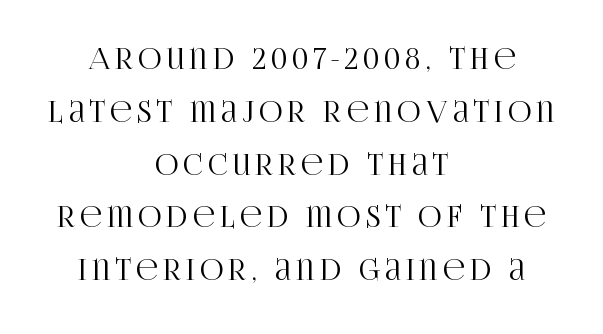
Q: Is the text italic (slanted)? A: No, it is upright.
Q: Is the typeface a serif or a sans-serif typeface? A: Serif.
Q: Is the text underlined? A: No.
Q: How is the paragraph aligned? A: Centered.
Q: Width (condensed, normal, or wide)? A: Condensed.
Q: Stroke contrast? A: High.
Q: x-height? A: Large.
Q: Monospaced? A: No.
